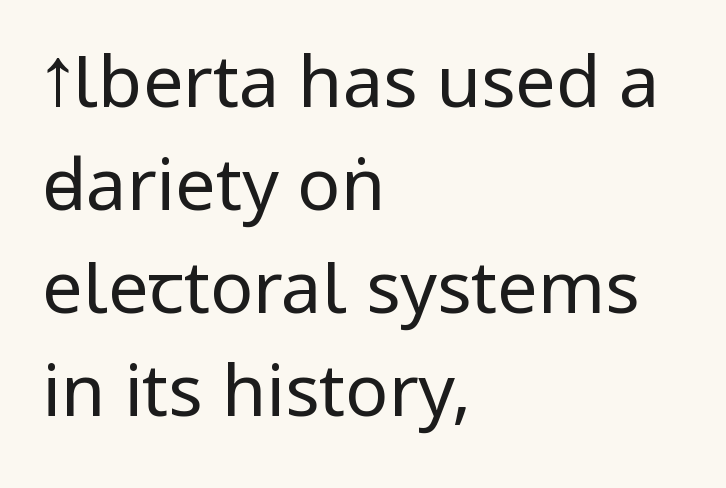
The image shows 72 px regular-weight, condensed sans-serif type, upright; set left-aligned, normal line spacing (1.43x), normal letter spacing, not underlined; low stroke contrast.
